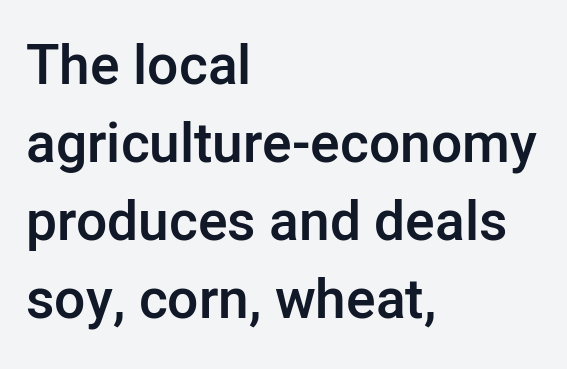
Q: Is the text bold? A: Semi-bold.
Q: Is the text italic (slanted)? A: No, it is upright.
Q: Is the typeface a serif or a sans-serif typeface? A: Sans-serif.
Q: Is the text underlined? A: No.
Q: How is the paragraph aligned? A: Left-aligned.
Q: Is the spacing between letters normal or unusually wide? A: Normal.
Q: Is the spacing between lines tight, normal or loose? A: Normal.
Q: Width (condensed, normal, or wide)? A: Normal.
Q: Stroke contrast? A: Low.
Q: x-height? A: Medium.
Q: Monospaced? A: No.
